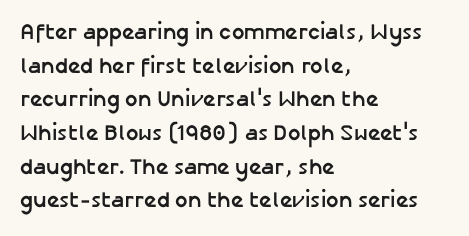
The image shows 22 px bold type, upright; set left-aligned, normal line spacing (1.53x), normal letter spacing, not underlined.
